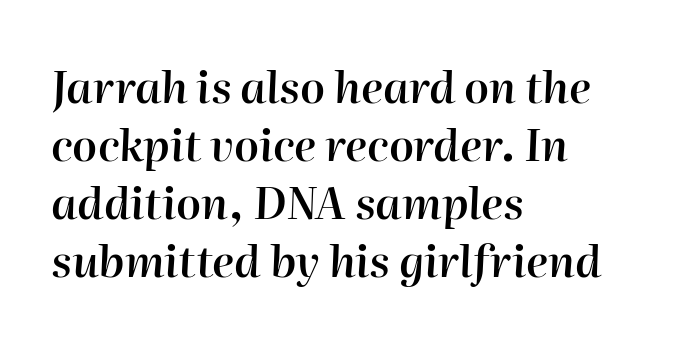
The paragraph has a hard left edge and a soft right edge. The space between consecutive lines is moderate. Think of a printed novel: that variable character pitch is what you see here. The passage shown has conventional tracking throughout.
